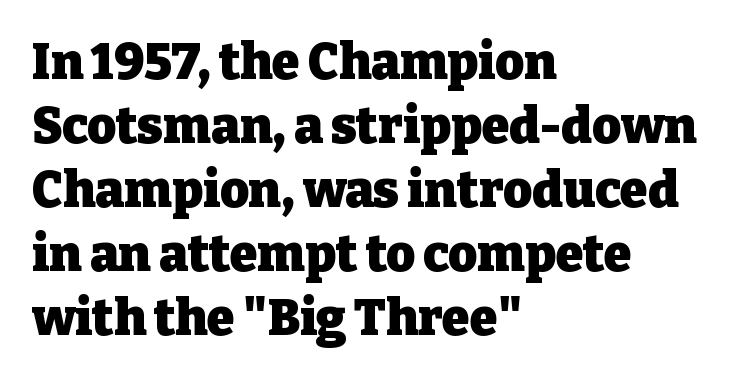
The string is rendered with underlining switched off. Each line starts at the same left margin while the right side varies. A typesetter would call this proportional, since set widths differ per character. You can tell it's not italic because the verticals are truly vertical. Leading: standard. The face used here is seriffed, in the tradition of book romans.
